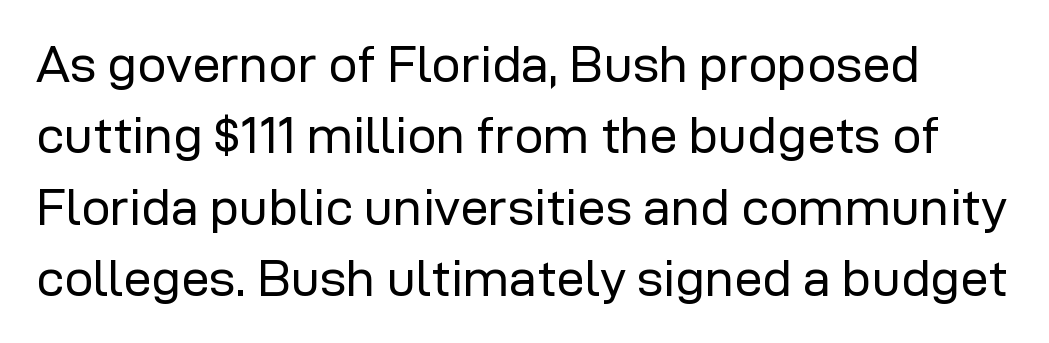
The image shows 51 px regular-weight sans-serif type, upright; set normal line spacing (1.4x), normal letter spacing, not underlined; low stroke contrast and a medium x-height.
